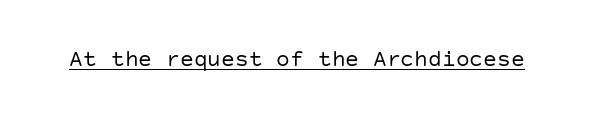
The image shows 23 px text type, upright; set normal letter spacing, underlined.
